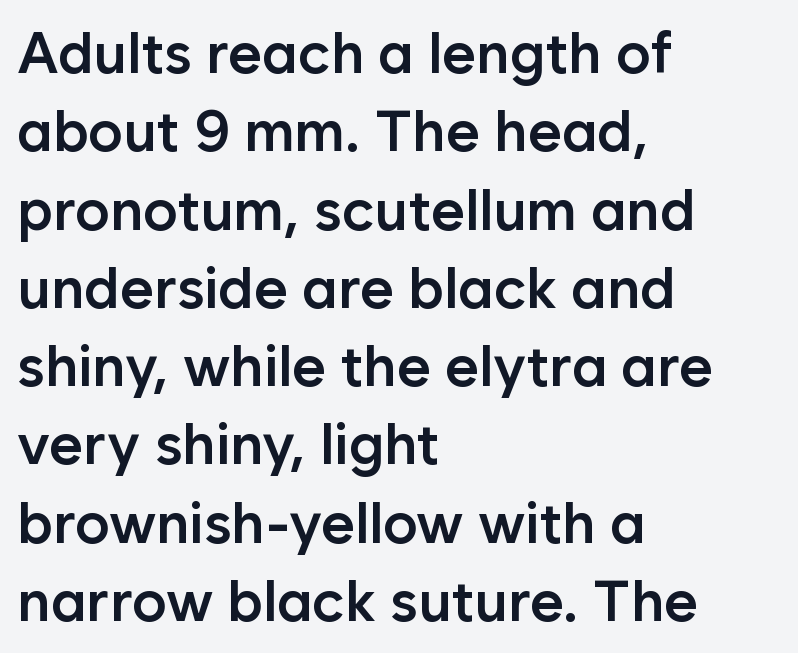
The image shows 58 px semibold sans-serif type, upright; set left-aligned, normal line spacing (1.35x), normal letter spacing, not underlined; low stroke contrast and a medium x-height.
